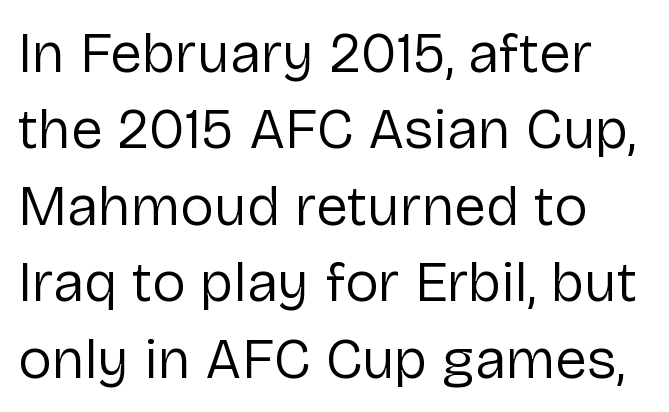
{"serif": "no", "italic": "no", "bold": "no", "weight": "regular", "width": "normal", "stroke_contrast": "low", "x_height": "medium", "monospaced": "no", "underline": "no", "line_spacing": "normal", "line_spacing_ratio": 1.34, "letter_spacing": "normal", "letter_spacing_em": 0.0, "glyph_px": 57}
